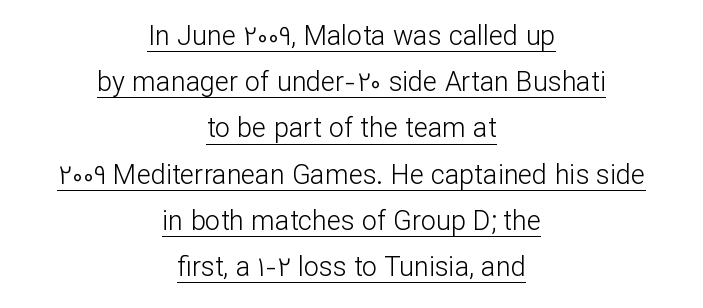
If you folded the block vertically in half, each line would mirror itself in length. The type sits square on the baseline with zero lean. A typographer would call this underscored text. Does extra space separate the letters? No, they use regular spacing.
